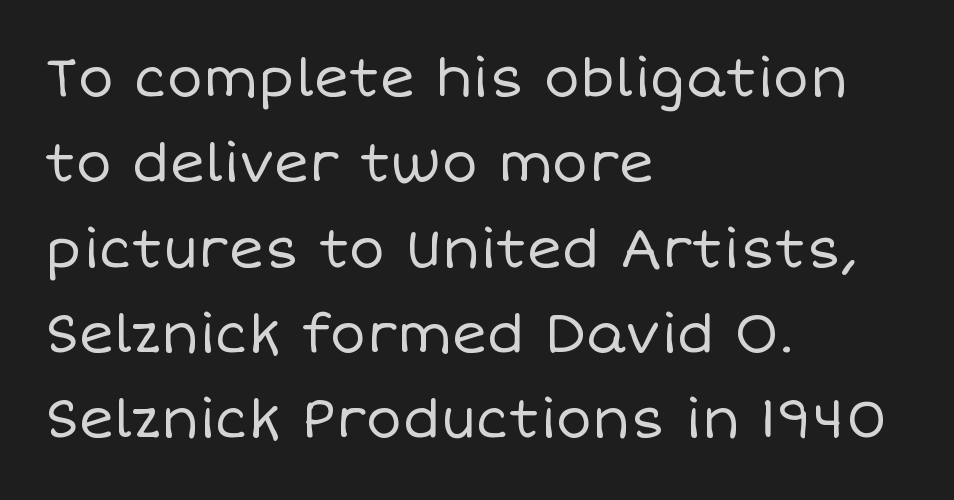
Nothing heavy about these letters — not bold at all. Observe the ordinary spacing: letters are neighbours, not strangers. Interline gaps are of average width in this sample. Quick note: underline off. Proportional: the letters do not fall into vertical columns. If you drew a ruler down the left edge, every line would touch it.
